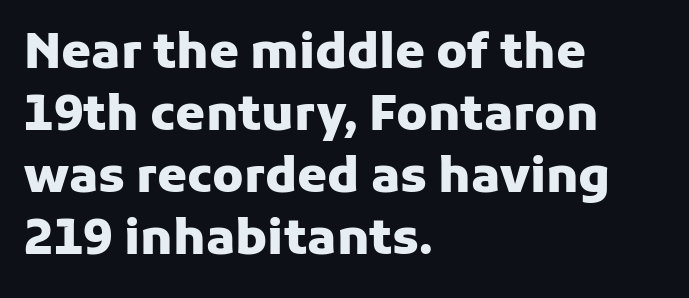
Q: Is the text bold? A: Yes.
Q: Is the text italic (slanted)? A: No, it is upright.
Q: Is the typeface a serif or a sans-serif typeface? A: Sans-serif.
Q: Is the text underlined? A: No.
Q: How is the paragraph aligned? A: Left-aligned.
Q: Is the spacing between letters normal or unusually wide? A: Normal.
Q: Is the spacing between lines tight, normal or loose? A: Normal.
Q: Width (condensed, normal, or wide)? A: Normal.
Q: Stroke contrast? A: Low.
Q: x-height? A: Medium.
Q: Monospaced? A: No.
